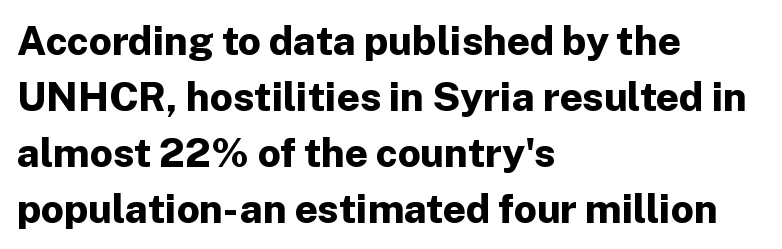
{"serif": "no", "italic": "no", "bold": "yes", "weight": "bold", "width": "normal", "stroke_contrast": "low", "x_height": "medium", "monospaced": "no", "underline": "no", "align": "left", "line_spacing": "normal", "line_spacing_ratio": 1.4, "letter_spacing": "normal", "letter_spacing_em": 0.0, "glyph_px": 40}
